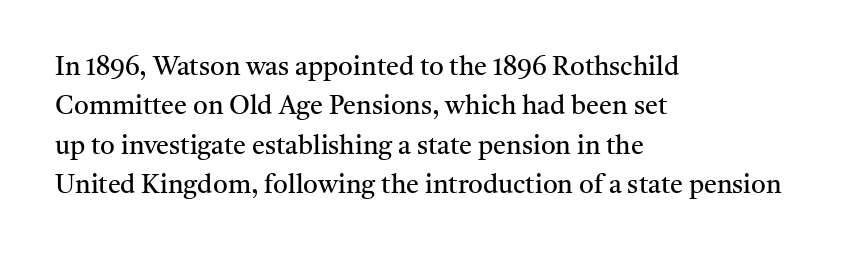
Q: Is the text bold? A: No.
Q: Is the text italic (slanted)? A: No, it is upright.
Q: Is the text underlined? A: No.
Q: How is the paragraph aligned? A: Left-aligned.
Q: Is the spacing between letters normal or unusually wide? A: Normal.
Q: Is the spacing between lines tight, normal or loose? A: Normal.
